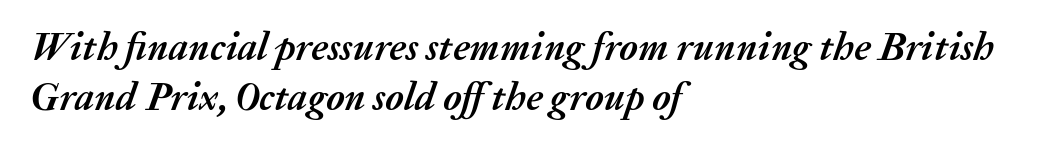
{"italic": "yes", "lean": "right", "slant_degrees": 20, "bold": "yes", "weight": "semibold", "width": "normal", "stroke_contrast": "medium", "x_height": "medium", "monospaced": "no", "underline": "no", "align": "left", "line_spacing": "normal", "line_spacing_ratio": 1.27, "letter_spacing": "normal", "letter_spacing_em": 0.0, "glyph_px": 39}
